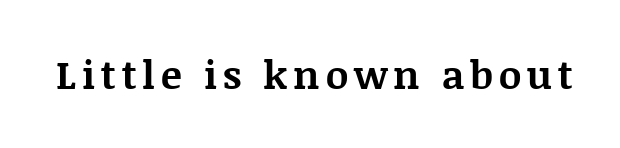
Q: Is the text bold? A: Yes.
Q: Is the text italic (slanted)? A: No, it is upright.
Q: Is the typeface a serif or a sans-serif typeface? A: Serif.
Q: Is the text underlined? A: No.
Q: Width (condensed, normal, or wide)? A: Normal.
Q: Stroke contrast? A: Medium.
Q: x-height? A: Large.
Q: Monospaced? A: No.
